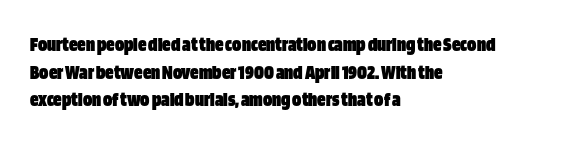
{"italic": "no", "bold": "yes", "underline": "no", "align": "left", "line_spacing": "normal", "line_spacing_ratio": 1.32, "letter_spacing": "normal", "letter_spacing_em": 0.0, "glyph_px": 21}
